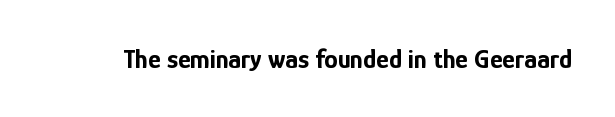
What stands out about the letter spacing? Nothing — it is the standard amount. No italicization has been applied; the sample stays upright. The gap between lines stays unmarked. Thick stems and heavy bowls — unmistakably bold.
